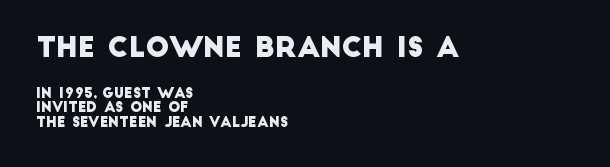
Q: Is the typeface a serif or a sans-serif typeface? A: Sans-serif.
Q: Is the text underlined? A: No.
Q: How is the paragraph aligned? A: Left-aligned.
Q: Is the spacing between letters normal or unusually wide? A: Normal.
Q: Is the spacing between lines tight, normal or loose? A: Tight.
Q: Which block of text is set in a larger size, the first (top) or the second (bottom)? A: The first (top) one.
Q: Width (condensed, normal, or wide)? A: Normal.
Q: Stroke contrast? A: Low.
Q: x-height? A: Large.
Q: Monospaced? A: No.
